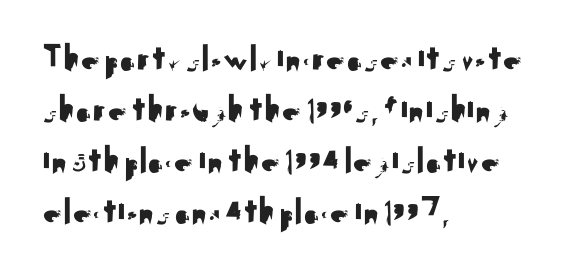
The image shows 38 px sans-serif type, upright; set left-aligned, normal line spacing (1.34x), normal letter spacing, not underlined; medium stroke contrast and a small x-height.
